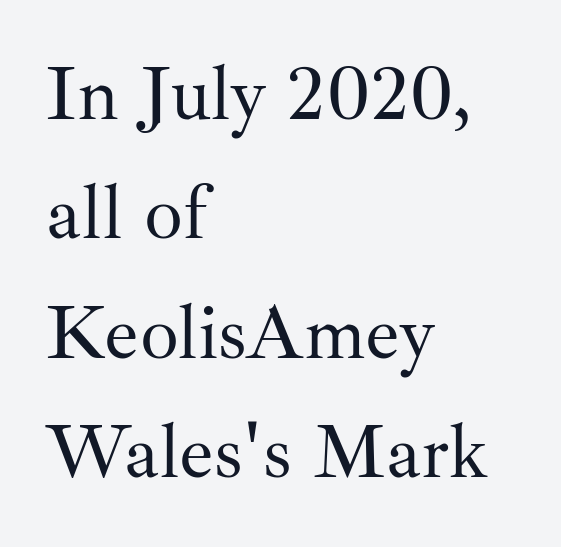
{"serif": "yes", "italic": "no", "bold": "no", "weight": "regular", "width": "normal", "stroke_contrast": "medium", "x_height": "small", "monospaced": "no", "underline": "no", "align": "left", "line_spacing": "normal", "line_spacing_ratio": 1.55, "letter_spacing": "normal", "letter_spacing_em": 0.0, "glyph_px": 77}
